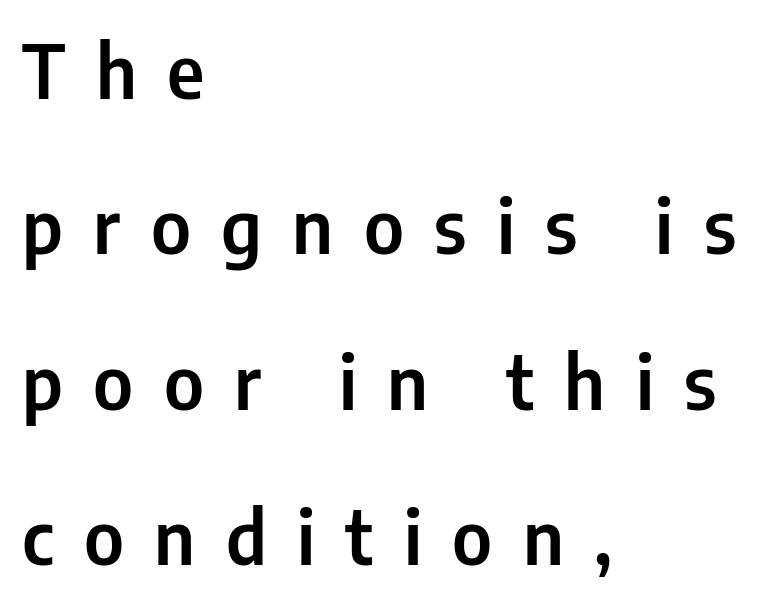
One-word summary of the alignment: left. Varying glyph widths throughout — classic text-font behaviour. In terms of letterform style, serifs are entirely absent. The glyphs are unaccompanied by any horizontal stroke below them. Each word looks stretched out because of the extra space between its letters. This block would shrink considerably if given ordinary leading; it's expanded now.
